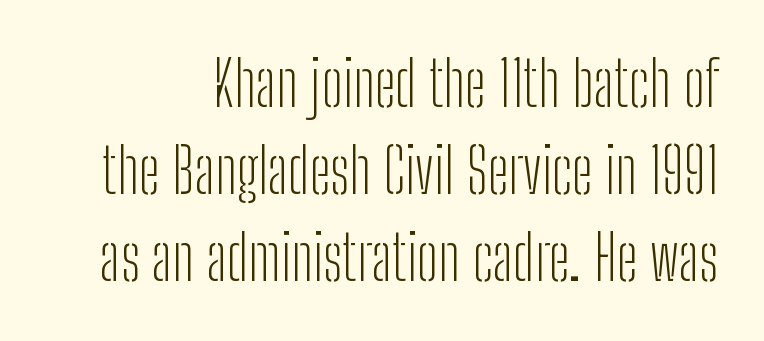
Examine the stroke ends and you'll find no serifs. This block has exactly the height ordinary leading produces. Is this a fixed-width face? No — the glyphs have proportional, varying widths. Characters remain perfectly vertical along every line. Letter spacing: default.
